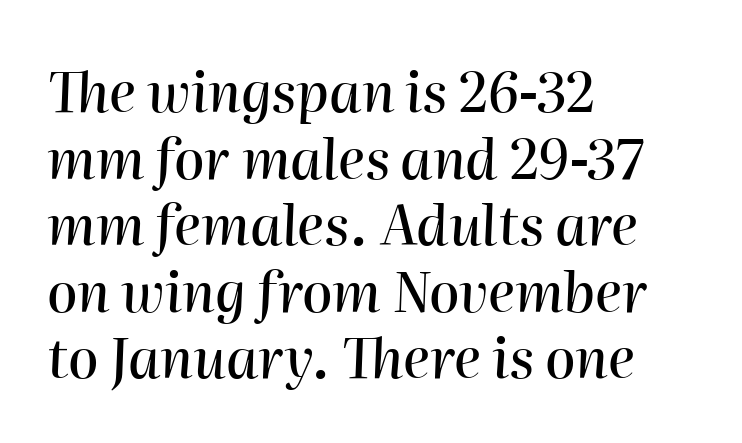
Q: Is the text italic (slanted)? A: Yes, it leans right by about 2 degrees.
Q: Is the text underlined? A: No.
Q: How is the paragraph aligned? A: Left-aligned.
Q: Is the spacing between letters normal or unusually wide? A: Normal.
Q: Width (condensed, normal, or wide)? A: Normal.
Q: Stroke contrast? A: High.
Q: x-height? A: Medium.
Q: Monospaced? A: No.
